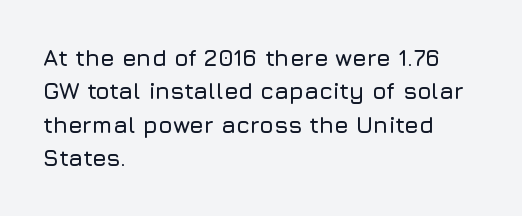
The image shows 23 px text type, upright; set left-aligned, normal line spacing (1.45x), normal letter spacing, not underlined.
